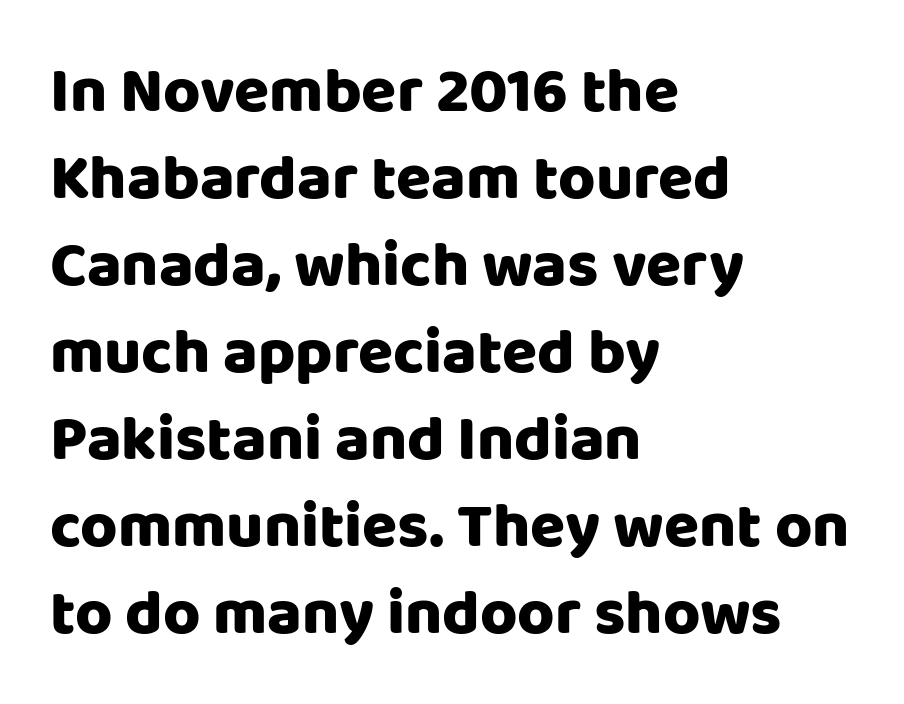
The image shows 64 px sans-serif type, upright; set left-aligned, normal line spacing (1.36x), normal letter spacing, not underlined; low stroke contrast and a large x-height.
